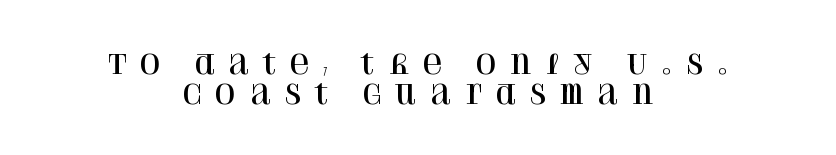
Reading down the column, the eye jumps only a short way to each next line. The tracking jumps out immediately: characters are airy and widely separated. A roman cut, with each character standing at attention. Is the block centered? Yes — each line is placed symmetrically about the middle. The string is rendered with underlining switched off.
